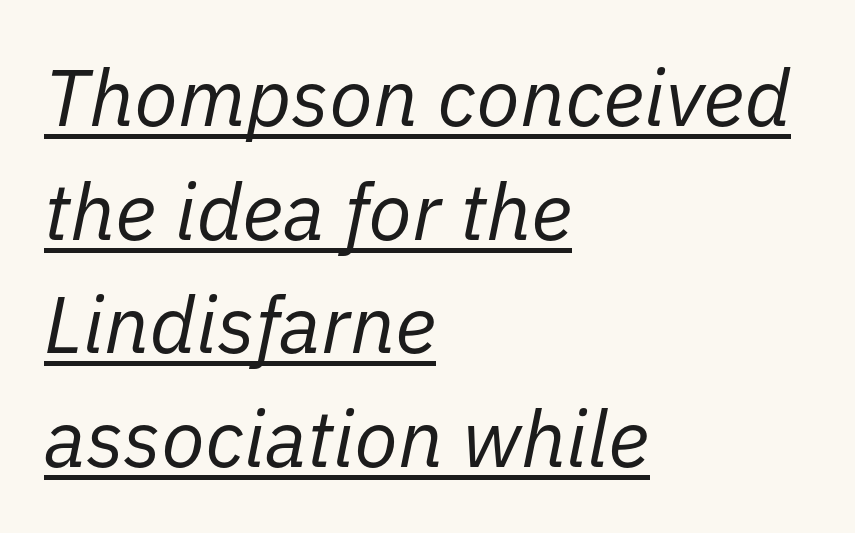
Vertically, the passage feels balanced, rows spaced as you'd expect. Is the type heavy? It reads as light-to-regular instead. Decoration check: the copy is underlined. Designer's note — italics engaged. Spacing verdict: proportional, widths tailored to each character.
